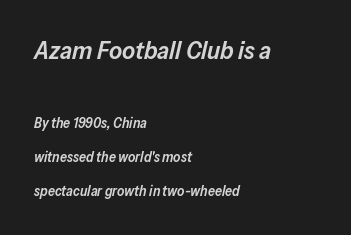
Q: Is the text bold? A: Semi-bold.
Q: Is the text italic (slanted)? A: Yes, it leans right by about 13 degrees.
Q: Is the text underlined? A: No.
Q: How is the paragraph aligned? A: Left-aligned.
Q: Is the spacing between letters normal or unusually wide? A: Normal.
Q: Is the spacing between lines tight, normal or loose? A: Loose.
Q: Which block of text is set in a larger size, the first (top) or the second (bottom)? A: The first (top) one.
